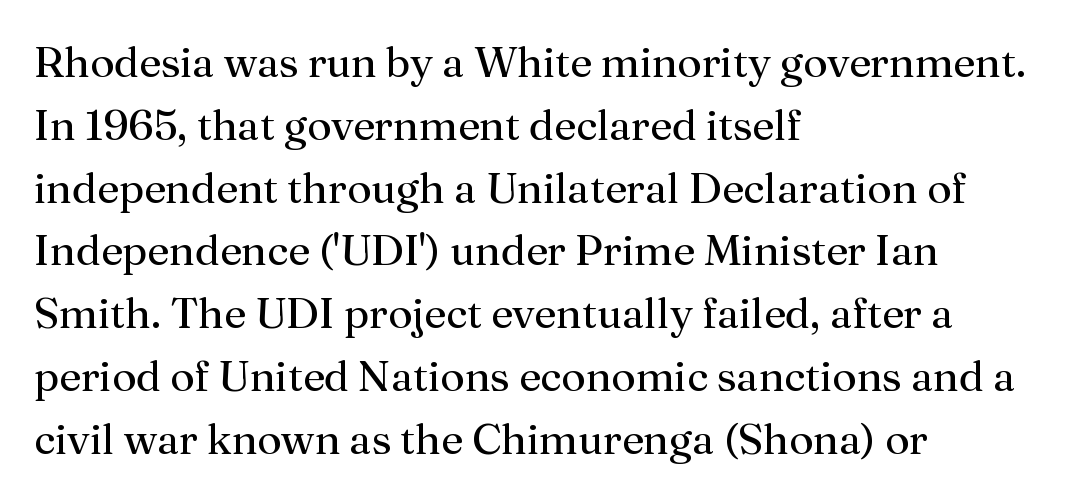
The image shows 43 px regular-weight serif type, upright; set left-aligned, normal line spacing (1.46x), normal letter spacing, not underlined; medium stroke contrast and a medium x-height.
